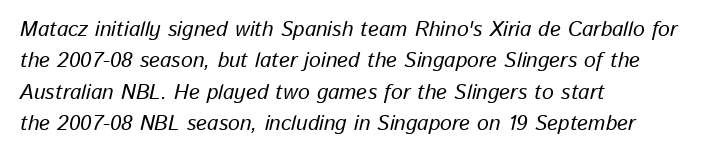
{"italic": "yes", "lean": "right", "slant_degrees": 13, "underline": "no", "align": "left", "line_spacing": "normal", "line_spacing_ratio": 1.5, "letter_spacing": "normal", "letter_spacing_em": 0.0, "glyph_px": 21}
